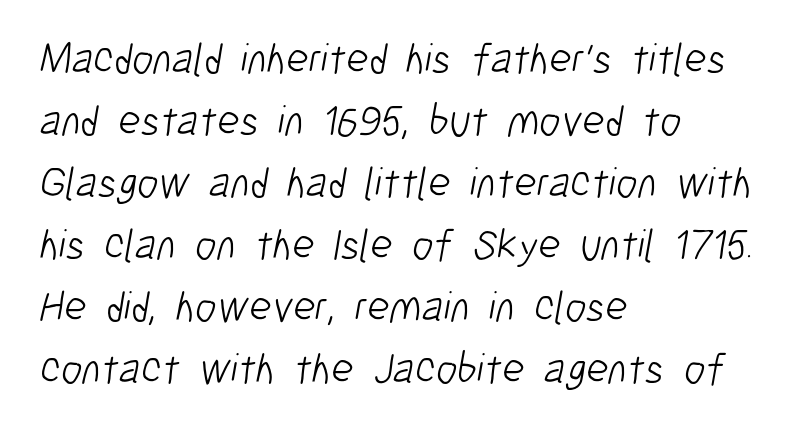
{"serif": "no", "bold": "no", "weight": "light", "width": "condensed", "stroke_contrast": "low", "x_height": "medium", "monospaced": "no", "underline": "no", "align": "left", "line_spacing": "normal", "line_spacing_ratio": 1.44, "letter_spacing": "normal", "letter_spacing_em": 0.0, "glyph_px": 43}
